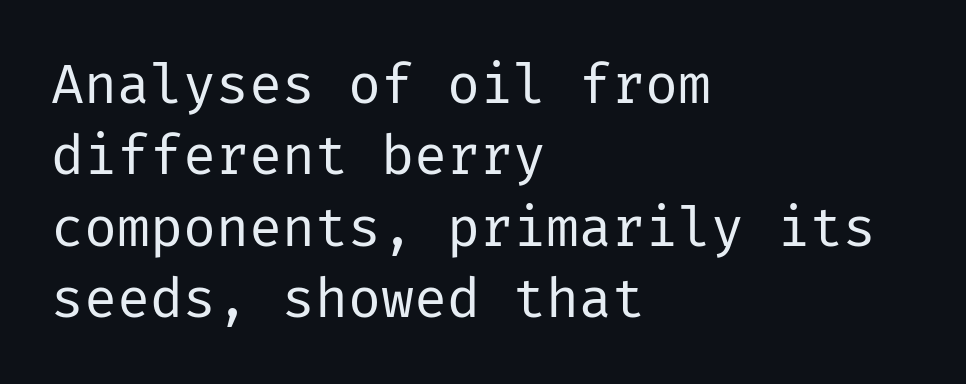
{"serif": "no", "italic": "no", "bold": "no", "weight": "regular", "width": "normal", "stroke_contrast": "low", "x_height": "medium", "underline": "no", "align": "left", "line_spacing": "normal", "line_spacing_ratio": 1.3, "letter_spacing": "normal", "letter_spacing_em": 0.0, "glyph_px": 55}
